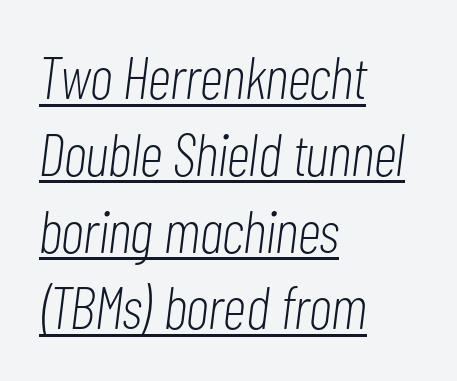
The image shows 60 px light, condensed type, italic (leaning right); set left-aligned, normal line spacing (1.28x), normal letter spacing, underlined; low stroke contrast and a medium x-height.
